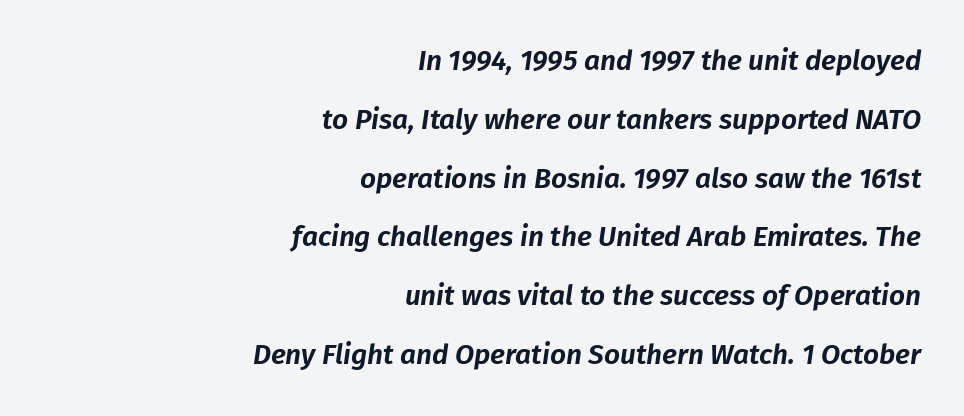
Q: Is the text italic (slanted)? A: Yes, it leans right by about 8 degrees.
Q: Is the text underlined? A: No.
Q: How is the paragraph aligned? A: Right-aligned.
Q: Is the spacing between letters normal or unusually wide? A: Normal.
Q: Is the spacing between lines tight, normal or loose? A: Loose.
Q: Width (condensed, normal, or wide)? A: Normal.
Q: Stroke contrast? A: Low.
Q: x-height? A: Medium.
Q: Monospaced? A: No.
